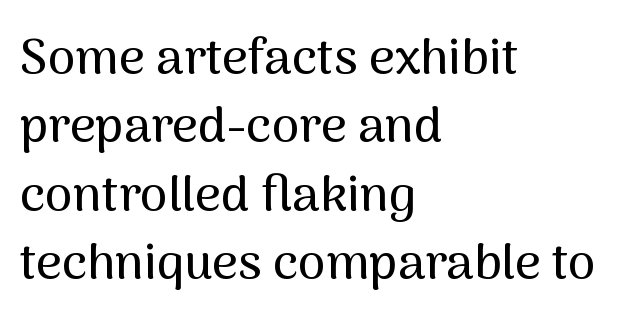
Q: Is the text italic (slanted)? A: No, it is upright.
Q: Is the typeface a serif or a sans-serif typeface? A: Sans-serif.
Q: Is the text underlined? A: No.
Q: How is the paragraph aligned? A: Left-aligned.
Q: Is the spacing between letters normal or unusually wide? A: Normal.
Q: Is the spacing between lines tight, normal or loose? A: Normal.
Q: Width (condensed, normal, or wide)? A: Normal.
Q: Stroke contrast? A: Medium.
Q: x-height? A: Medium.
Q: Monospaced? A: No.
